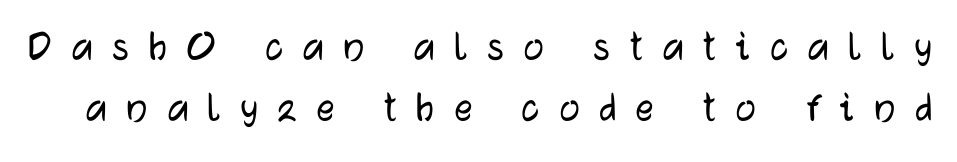
The image shows 45 px sans-serif type, upright; set normal line spacing (1.36x), unusually wide letter spacing (+0.44 em), not underlined; low stroke contrast and a medium x-height.
